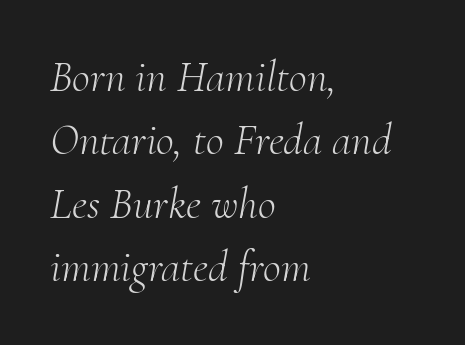
The image shows 44 px light serif type, italic (leaning right); set left-aligned, normal line spacing (1.44x), normal letter spacing, not underlined; medium stroke contrast and a small x-height.
